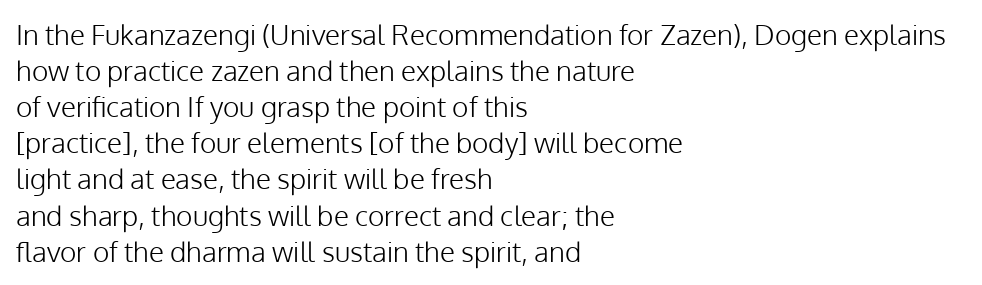
The words here are not underlined. The passage shown is typed in a proportional face where columns would drift. Nope, no serifs anywhere on these letters. These lines keep a tight, regular rhythm from letter to letter. Successive baselines arrive at the customary interval.
